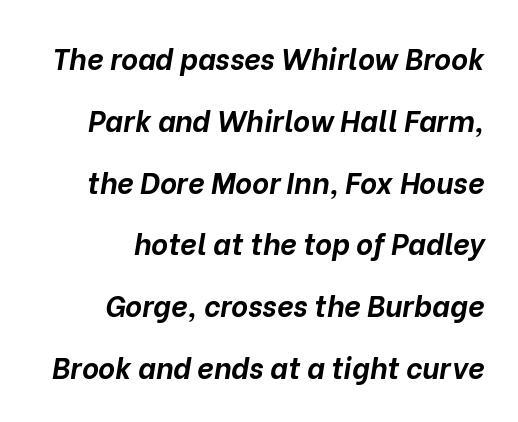
These lines stand farther apart than default settings would place them. Line ends are locked; line starts wander. Heavy-handed strokes throughout: this text is bold. These lines keep a tight, regular rhythm from letter to letter. Yep, that's italic — everything's leaning.
